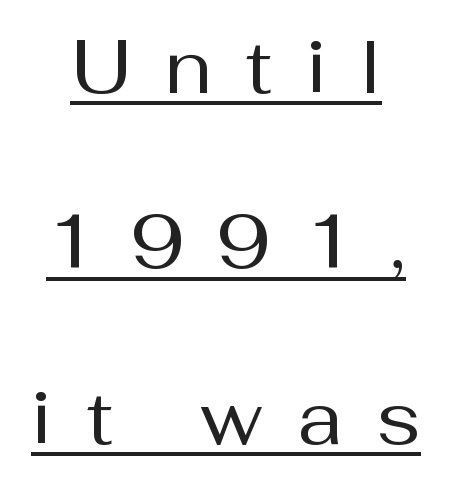
Q: Is the text bold? A: No.
Q: Is the text italic (slanted)? A: No, it is upright.
Q: Is the typeface a serif or a sans-serif typeface? A: Sans-serif.
Q: Is the text underlined? A: Yes.
Q: Is the spacing between letters normal or unusually wide? A: Unusually wide.
Q: Is the spacing between lines tight, normal or loose? A: Loose.
Q: Width (condensed, normal, or wide)? A: Normal.
Q: Stroke contrast? A: Medium.
Q: x-height? A: Medium.
Q: Monospaced? A: No.
